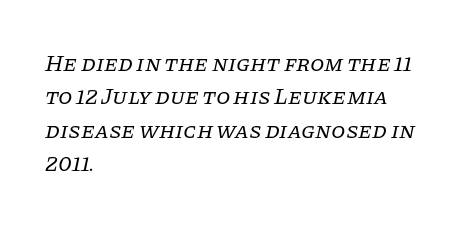
{"italic": "yes", "lean": "right", "slant_degrees": 11, "bold": "no", "underline": "no", "align": "left", "line_spacing": "normal", "line_spacing_ratio": 1.45, "letter_spacing": "normal", "letter_spacing_em": 0.0, "glyph_px": 23}
